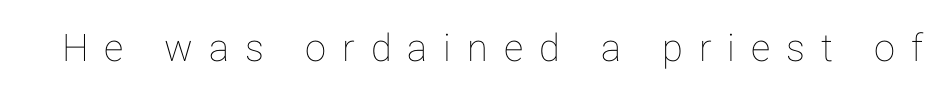
Q: Is the text italic (slanted)? A: No, it is upright.
Q: Is the text underlined? A: No.
Q: Is the spacing between letters normal or unusually wide? A: Unusually wide.
Q: Width (condensed, normal, or wide)? A: Normal.
Q: Stroke contrast? A: Low.
Q: x-height? A: Medium.
Q: Monospaced? A: No.
